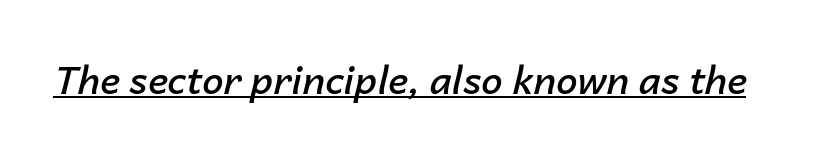
Q: Is the text bold? A: Semi-bold.
Q: Is the text italic (slanted)? A: Yes, it leans right by about 14 degrees.
Q: Is the text underlined? A: Yes.
Q: Is the spacing between letters normal or unusually wide? A: Normal.
Q: Width (condensed, normal, or wide)? A: Normal.
Q: Stroke contrast? A: Low.
Q: x-height? A: Medium.
Q: Monospaced? A: No.
